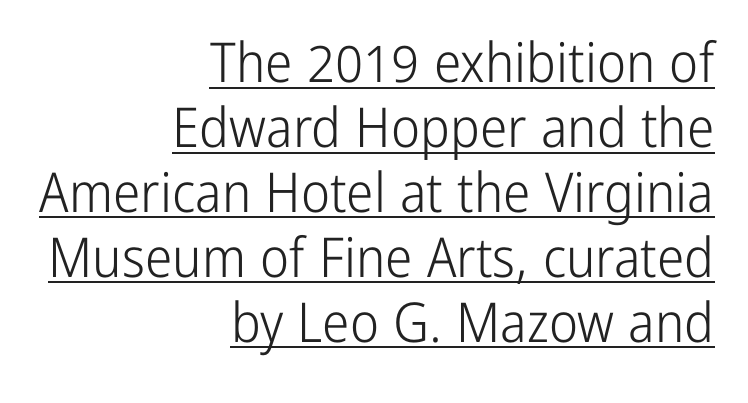
The image shows 55 px light, condensed sans-serif type, upright; set right-aligned, line spacing 1.18x, normal letter spacing, underlined; low stroke contrast and a medium x-height.
